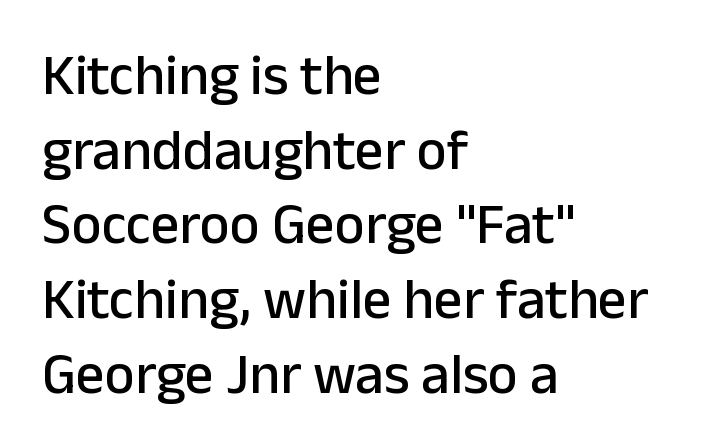
Q: Is the text italic (slanted)? A: No, it is upright.
Q: Is the typeface a serif or a sans-serif typeface? A: Sans-serif.
Q: Is the text underlined? A: No.
Q: How is the paragraph aligned? A: Left-aligned.
Q: Is the spacing between letters normal or unusually wide? A: Normal.
Q: Is the spacing between lines tight, normal or loose? A: Normal.
Q: Width (condensed, normal, or wide)? A: Normal.
Q: Stroke contrast? A: Low.
Q: x-height? A: Medium.
Q: Monospaced? A: No.
